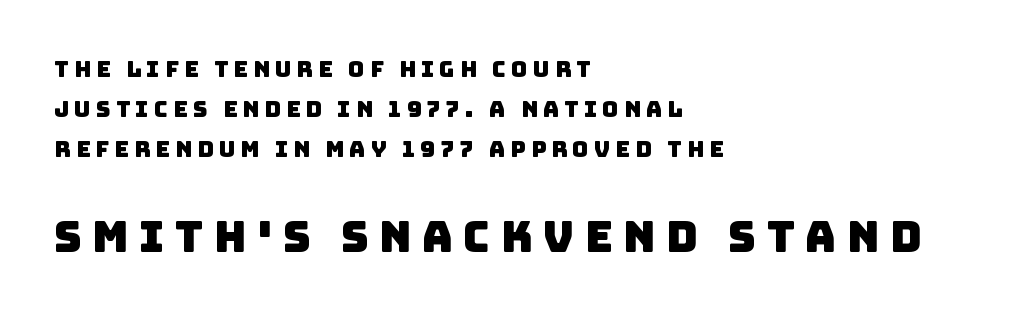
The image shows 43 px sans-serif type; set left-aligned, line spacing 1.81x, unusually wide letter spacing (+0.24 em), not underlined; the second (bottom) block is 1.95x larger; low stroke contrast and a large x-height.
